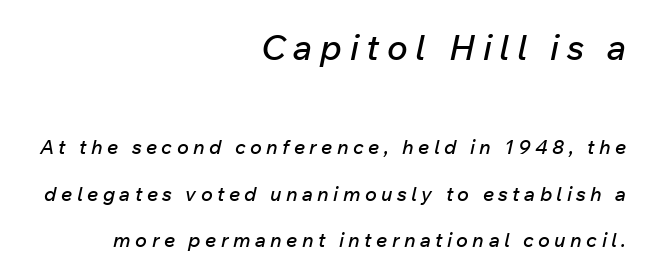
{"italic": "yes", "lean": "right", "slant_degrees": 12, "width": "normal", "stroke_contrast": "low", "x_height": "medium", "monospaced": "no", "underline": "no", "align": "right", "line_spacing": "loose", "line_spacing_ratio": 2.32, "letter_spacing": "wide", "letter_spacing_em": 0.22, "larger_block": "first", "size_ratio": 1.75, "glyph_px": 35}
